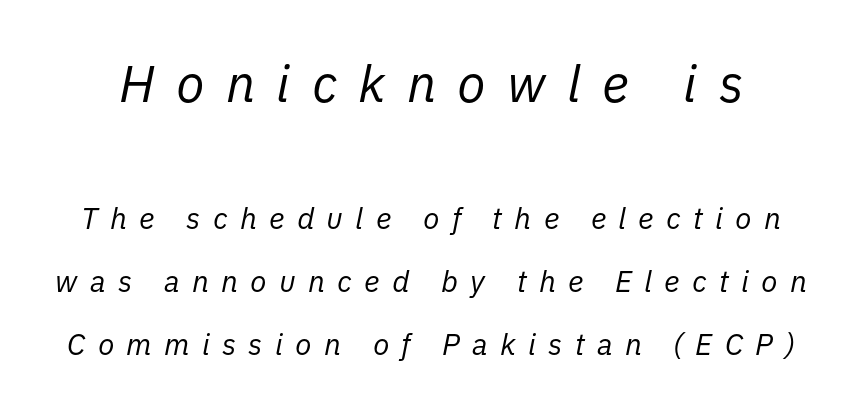
{"italic": "yes", "lean": "right", "slant_degrees": 11, "bold": "no", "weight": "regular", "width": "normal", "stroke_contrast": "low", "x_height": "medium", "monospaced": "no", "underline": "no", "line_spacing": "loose", "line_spacing_ratio": 2.09, "letter_spacing": "wide", "letter_spacing_em": 0.41, "larger_block": "first", "size_ratio": 1.73, "glyph_px": 52}
